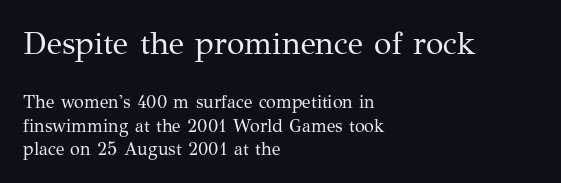
{"serif": "yes", "italic": "no", "bold": "no", "weight": "regular", "width": "normal", "stroke_contrast": "medium", "x_height": "medium", "monospaced": "no", "underline": "no", "align": "left", "line_spacing": "normal", "line_spacing_ratio": 1.3, "letter_spacing": "normal", "letter_spacing_em": 0.0, "larger_block": "first", "size_ratio": 1.78, "glyph_px": 32}
